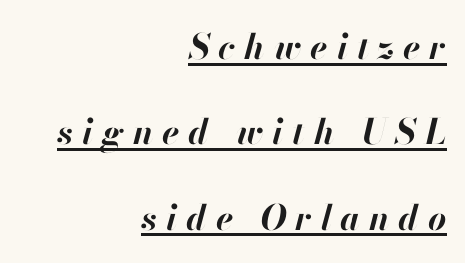
Q: Is the text bold? A: Yes.
Q: Is the text italic (slanted)? A: Yes, it leans right by about 13 degrees.
Q: Is the text underlined? A: Yes.
Q: How is the paragraph aligned? A: Right-aligned.
Q: Is the spacing between letters normal or unusually wide? A: Unusually wide.
Q: Is the spacing between lines tight, normal or loose? A: Loose.
Q: Width (condensed, normal, or wide)? A: Normal.
Q: Stroke contrast? A: High.
Q: x-height? A: Small.
Q: Monospaced? A: No.
